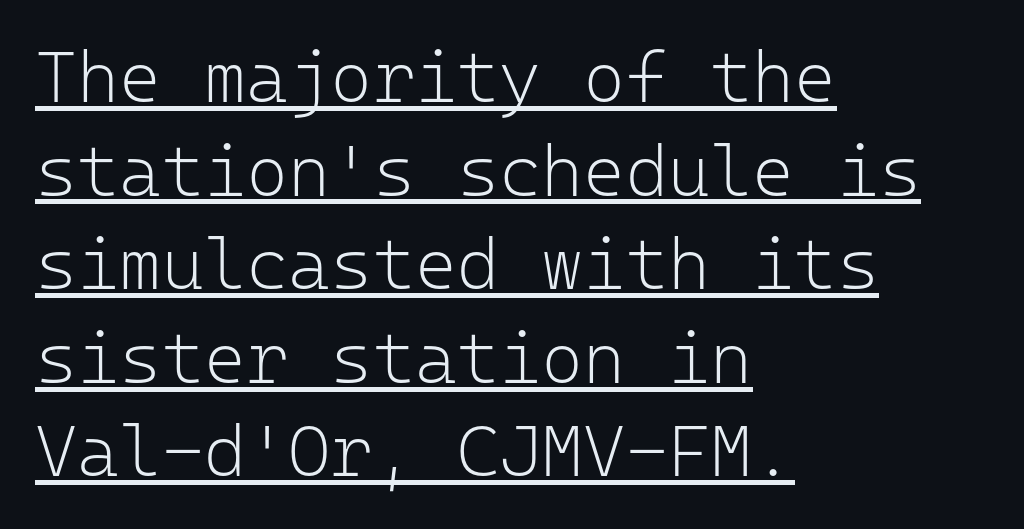
{"serif": "no", "italic": "no", "bold": "no", "weight": "light", "width": "normal", "stroke_contrast": "low", "x_height": "medium", "monospaced": "yes", "underline": "yes", "align": "left", "line_spacing": "normal", "line_spacing_ratio": 1.3, "letter_spacing": "normal", "letter_spacing_em": 0.0, "glyph_px": 72}
